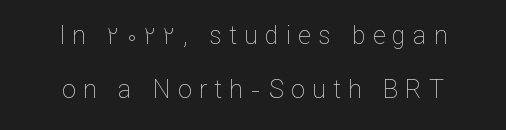
Q: Is the text bold? A: No.
Q: Is the text italic (slanted)? A: No, it is upright.
Q: Is the text underlined? A: No.
Q: How is the paragraph aligned? A: Centered.
Q: Is the spacing between letters normal or unusually wide? A: Unusually wide.
Q: Is the spacing between lines tight, normal or loose? A: Loose.
